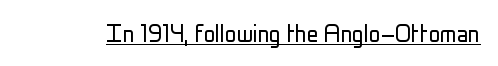
Short note: letters normally spaced. On a weight scale, this lands at 450 or below. Think of a printed novel: that variable character pitch is what you see here. Stroke terminals: plain, sans-serif. Characters remain perfectly vertical along every line.
